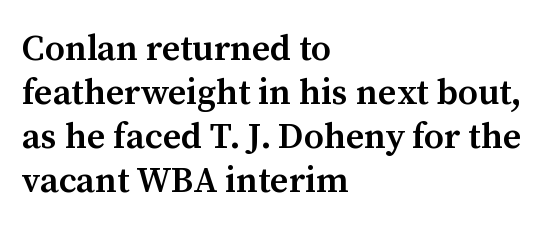
Q: Is the text bold? A: Semi-bold.
Q: Is the text italic (slanted)? A: No, it is upright.
Q: Is the typeface a serif or a sans-serif typeface? A: Serif.
Q: Is the text underlined? A: No.
Q: How is the paragraph aligned? A: Left-aligned.
Q: Is the spacing between letters normal or unusually wide? A: Normal.
Q: Width (condensed, normal, or wide)? A: Normal.
Q: Stroke contrast? A: Medium.
Q: x-height? A: Medium.
Q: Monospaced? A: No.
